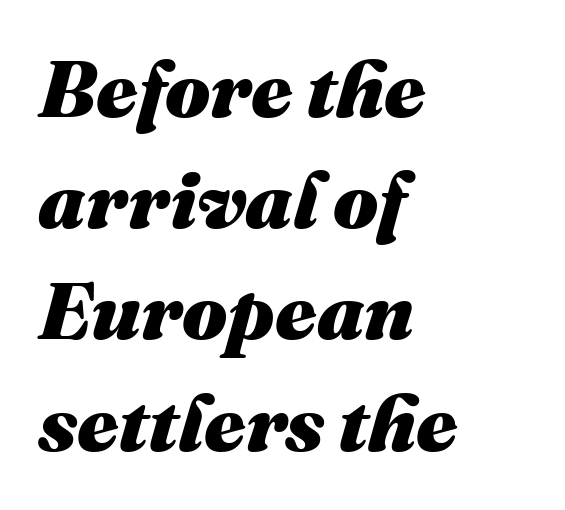
{"italic": "yes", "lean": "right", "slant_degrees": 16, "bold": "yes", "weight": "heavy", "width": "normal", "stroke_contrast": "medium", "x_height": "medium", "monospaced": "no", "underline": "no", "align": "left", "line_spacing": "normal", "line_spacing_ratio": 1.39, "letter_spacing": "normal", "letter_spacing_em": 0.0, "glyph_px": 80}
